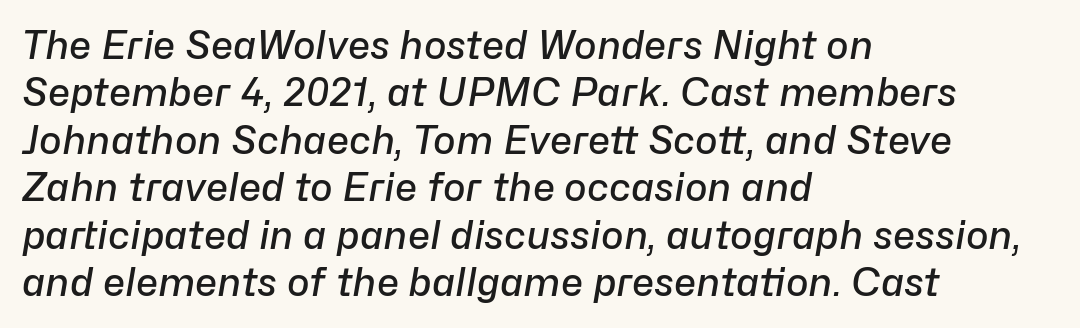
This is the in-between weight designers call semibold or demi. Honestly, the row spacing looks completely unremarkable. Descenders are the only things crossing below the line. Inter-character spacing is left at the font's built-in metrics.
